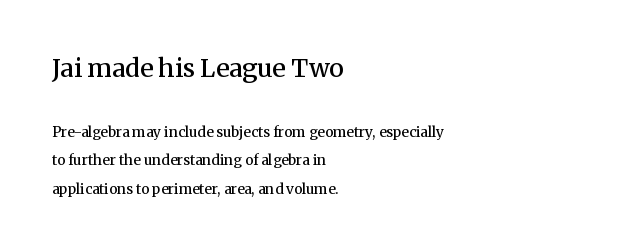
The image shows 25 px text type, upright; set left-aligned, loose line spacing (2.03x), normal letter spacing, not underlined; the first (top) block is 1.79x larger.
